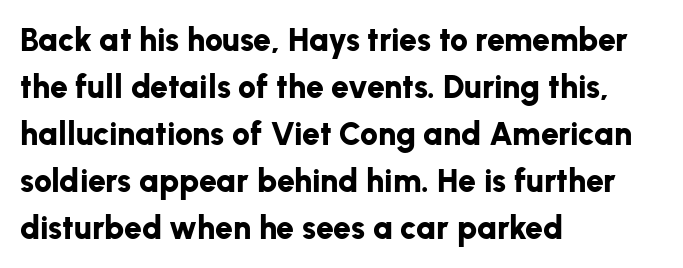
Q: Is the text bold? A: Yes.
Q: Is the text italic (slanted)? A: No, it is upright.
Q: Is the typeface a serif or a sans-serif typeface? A: Sans-serif.
Q: Is the text underlined? A: No.
Q: How is the paragraph aligned? A: Left-aligned.
Q: Is the spacing between letters normal or unusually wide? A: Normal.
Q: Is the spacing between lines tight, normal or loose? A: Normal.
Q: Width (condensed, normal, or wide)? A: Normal.
Q: Stroke contrast? A: Low.
Q: x-height? A: Medium.
Q: Monospaced? A: No.
